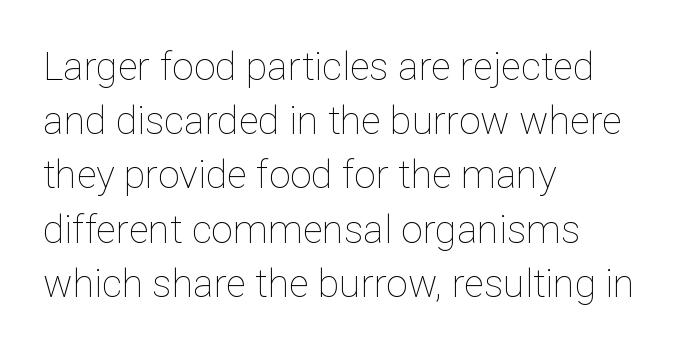
{"italic": "no", "bold": "no", "weight": "thin", "width": "normal", "stroke_contrast": "low", "x_height": "medium", "monospaced": "no", "underline": "no", "align": "left", "line_spacing": "normal", "line_spacing_ratio": 1.39, "letter_spacing": "normal", "letter_spacing_em": 0.0, "glyph_px": 39}
